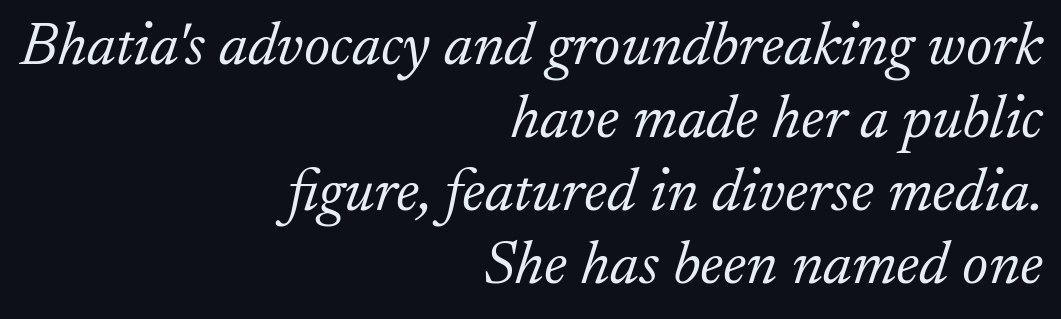
Q: Is the text bold? A: No.
Q: Is the text italic (slanted)? A: Yes, it leans right by about 17 degrees.
Q: Is the typeface a serif or a sans-serif typeface? A: Serif.
Q: Is the text underlined? A: No.
Q: How is the paragraph aligned? A: Right-aligned.
Q: Is the spacing between letters normal or unusually wide? A: Normal.
Q: Width (condensed, normal, or wide)? A: Normal.
Q: Stroke contrast? A: Low.
Q: x-height? A: Small.
Q: Monospaced? A: No.
